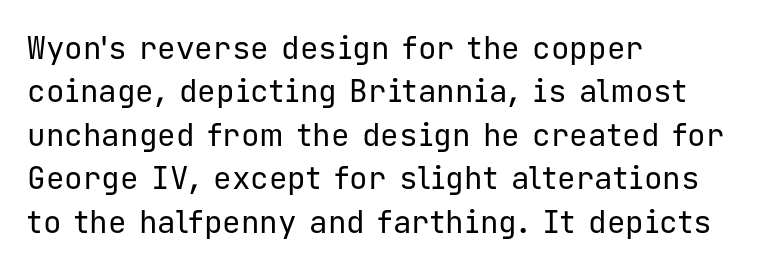
The image shows 31 px regular-weight sans-serif type, upright, monospaced; set left-aligned, normal line spacing (1.4x), normal letter spacing, not underlined; low stroke contrast and a medium x-height.
